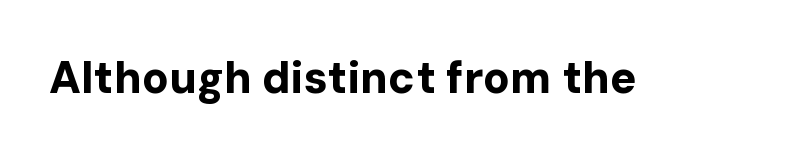
The tracking reads as untouched default to a designer's eye. Only glyphs here, with clear space below each row. The font's upright variant was chosen for this text. Compared with an ordinary text face, these strokes are far heavier — a full bold.
